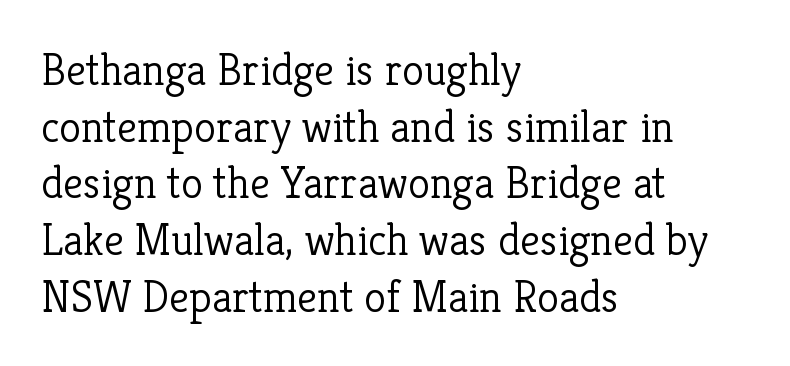
Interline gaps are of average width in this sample. Posture: vertical. These lines are rendered in a variable-pitch font. Compared with a typical body face, this is equally light or lighter still. This rendering uses left alignment, leaving the right contour irregular. Letters rest on an invisible, unmarked baseline.
